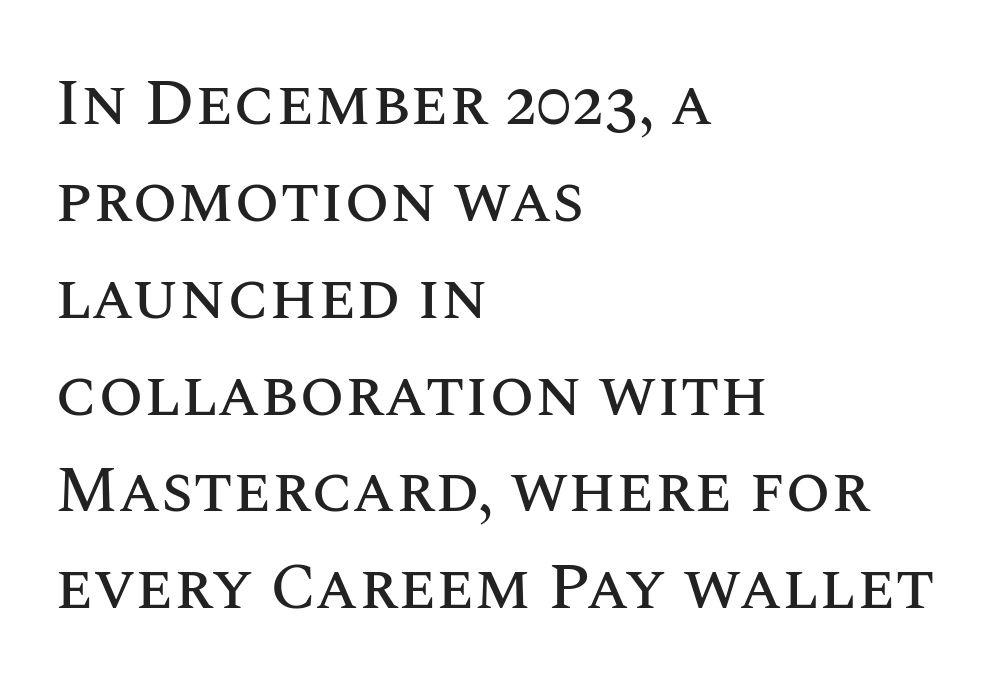
The image shows 65 px text type, upright; set left-aligned, normal line spacing (1.49x), normal letter spacing, not underlined; medium stroke contrast and a large x-height.
